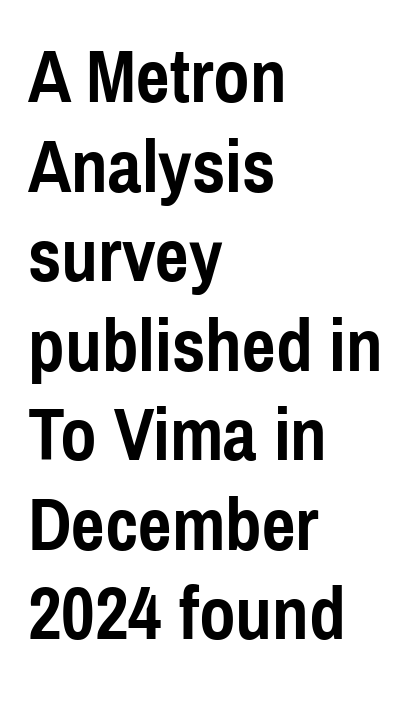
Does the type have serifs? No, each stem ends abruptly. Think of a printed novel: that variable character pitch is what you see here. Nobody touched the tracking dial on this one. Posture: vertical.
